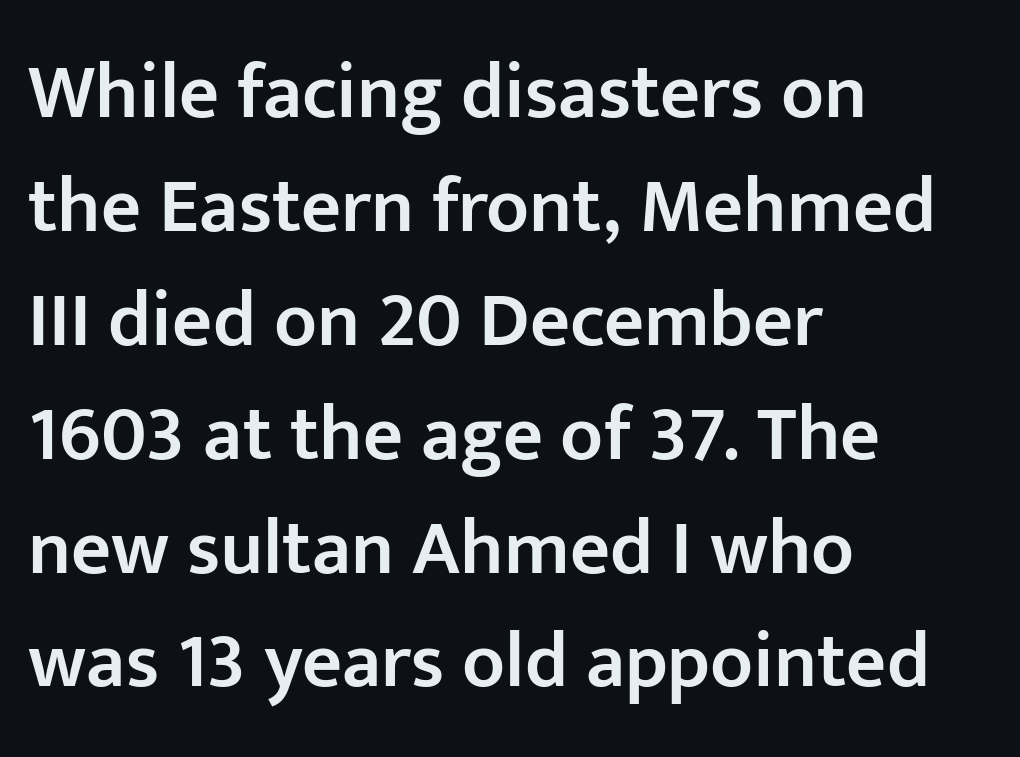
No word sits above an underline. The ragged edge is on the right, which tells us the setting is flush left. Regarding serifs, this sample does without them. Do the characters align in a grid? No, the font is proportional.
